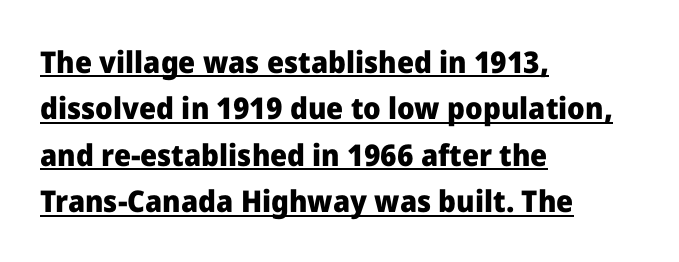
The image shows 30 px heavy sans-serif type, upright; set left-aligned, normal line spacing (1.55x), normal letter spacing, underlined; low stroke contrast and a medium x-height.
